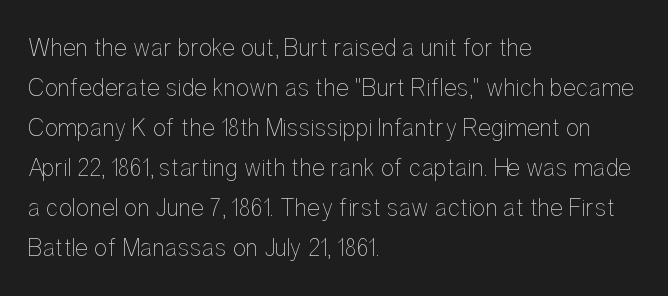
Q: Is the text bold? A: No.
Q: Is the text italic (slanted)? A: No, it is upright.
Q: Is the text underlined? A: No.
Q: How is the paragraph aligned? A: Left-aligned.
Q: Is the spacing between letters normal or unusually wide? A: Normal.
Q: Is the spacing between lines tight, normal or loose? A: Normal.
